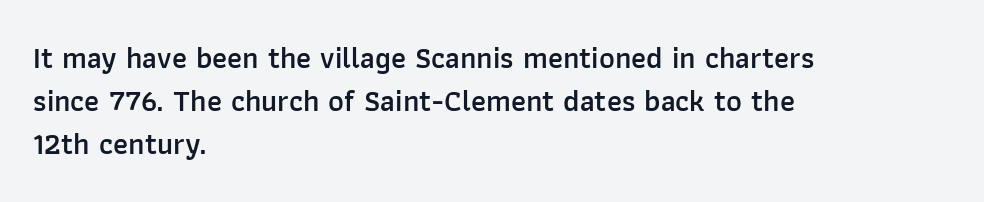
{"serif": "no", "italic": "no", "bold": "semi", "weight": "semibold", "width": "normal", "stroke_contrast": "low", "x_height": "medium", "monospaced": "no", "underline": "no", "align": "left", "line_spacing": "normal", "line_spacing_ratio": 1.44, "letter_spacing": "normal", "letter_spacing_em": 0.0, "glyph_px": 30}
